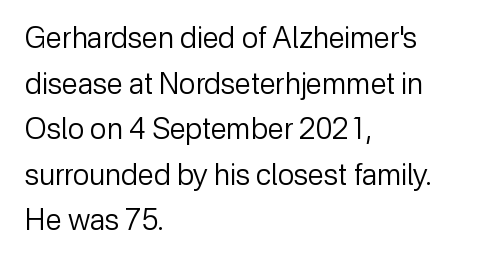
The letterforms sit at book weight or below. Unlike a traditional serif, this face leaves its strokes unadorned. The letters sit at their default tracking, neither squeezed nor spread. Casual observation: everything's shoved over to the left. The specimen omits any rule beneath the text block's lines. Does the lettering tilt? It doesn't — this is upright.
